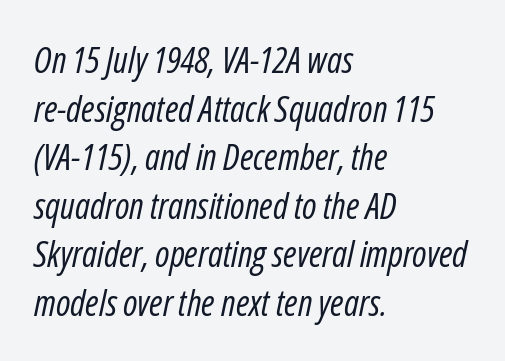
{"italic": "yes", "lean": "right", "slant_degrees": 12, "bold": "no", "weight": "regular", "width": "condensed", "stroke_contrast": "low", "x_height": "medium", "monospaced": "no", "underline": "no", "align": "left", "line_spacing": "normal", "line_spacing_ratio": 1.35, "letter_spacing": "normal", "letter_spacing_em": 0.0, "glyph_px": 36}
